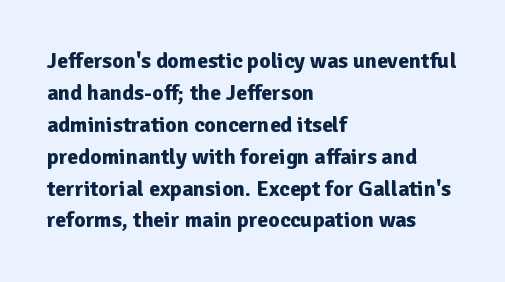
Students, observe: this is what conventionally led text looks like. Ascenders rise straight up at ninety degrees. Pretty heavy lettering here — definitely bold. The words here are not underlined.
